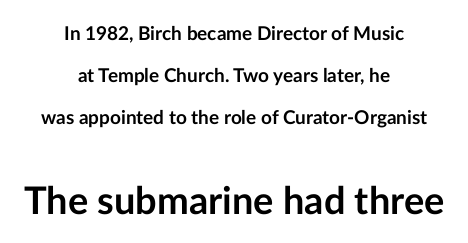
The image shows 38 px semibold sans-serif type, upright; set centered, loose line spacing (2.2x), normal letter spacing, not underlined; the second (bottom) block is 2.0x larger; low stroke contrast and a medium x-height.
